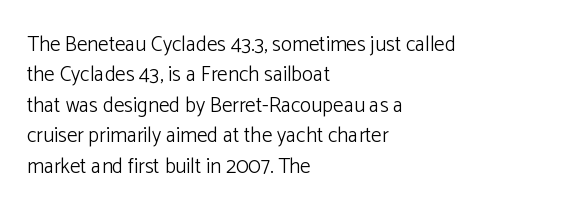
{"italic": "no", "bold": "no", "underline": "no", "align": "left", "line_spacing": "normal", "line_spacing_ratio": 1.45, "letter_spacing": "normal", "letter_spacing_em": 0.0, "glyph_px": 21}
